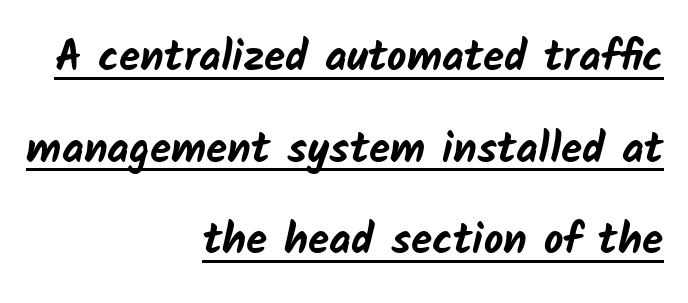
Each line of the rendering has a horizontal stroke beneath the glyphs. Spacing between characters is what you'd get straight out of the box. As a designer I'd log this as weight 700, bold. The glyphs in this specimen are sans serif. If you measured baseline to baseline, you'd find a long distance.
